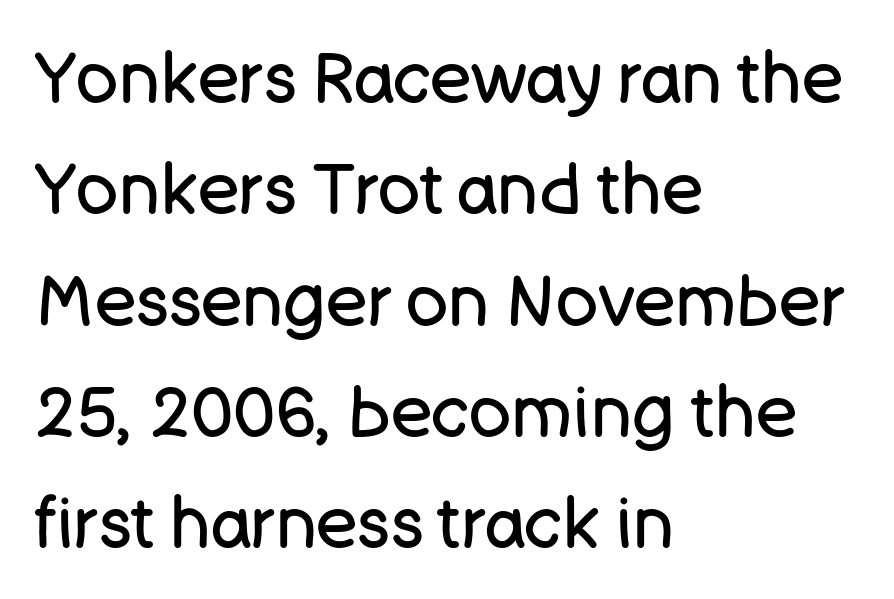
{"serif": "no", "italic": "no", "bold": "no", "weight": "regular", "width": "normal", "stroke_contrast": "low", "x_height": "large", "monospaced": "no", "underline": "no", "align": "left", "line_spacing": "normal", "line_spacing_ratio": 1.59, "letter_spacing": "normal", "letter_spacing_em": 0.0, "glyph_px": 70}
